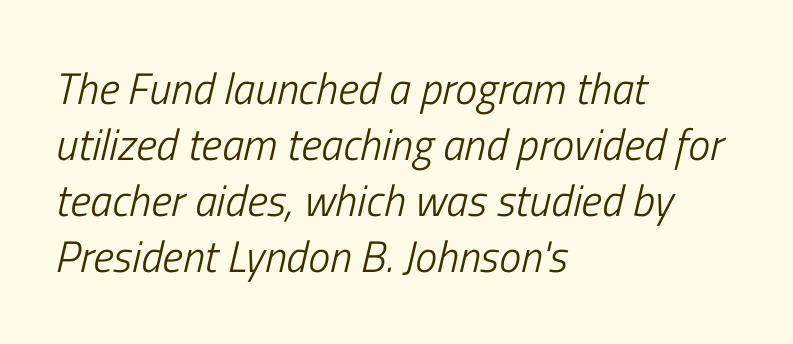
The letters sit at their default tracking, neither squeezed nor spread. You can tell it's italic because the verticals aren't actually vertical. The space beneath each line is pristine and unruled. Character widths vary here, with narrow letters taking less room than wide ones. Summary of weight: not heavy and not bold.
